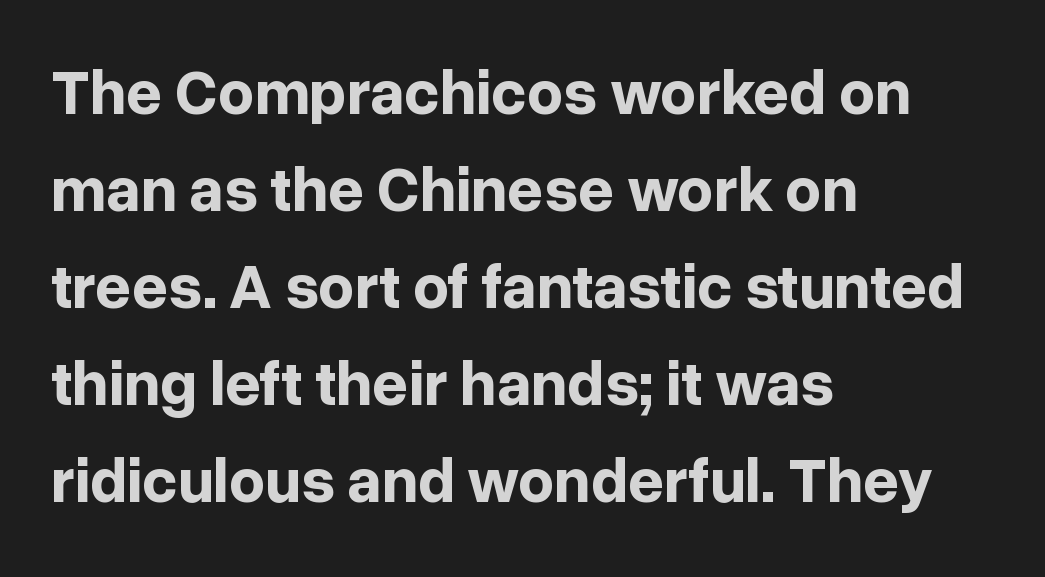
Q: Is the text bold? A: Yes.
Q: Is the text italic (slanted)? A: No, it is upright.
Q: Is the typeface a serif or a sans-serif typeface? A: Sans-serif.
Q: Is the text underlined? A: No.
Q: How is the paragraph aligned? A: Left-aligned.
Q: Is the spacing between letters normal or unusually wide? A: Normal.
Q: Is the spacing between lines tight, normal or loose? A: Normal.
Q: Width (condensed, normal, or wide)? A: Normal.
Q: Stroke contrast? A: Low.
Q: x-height? A: Medium.
Q: Monospaced? A: No.
